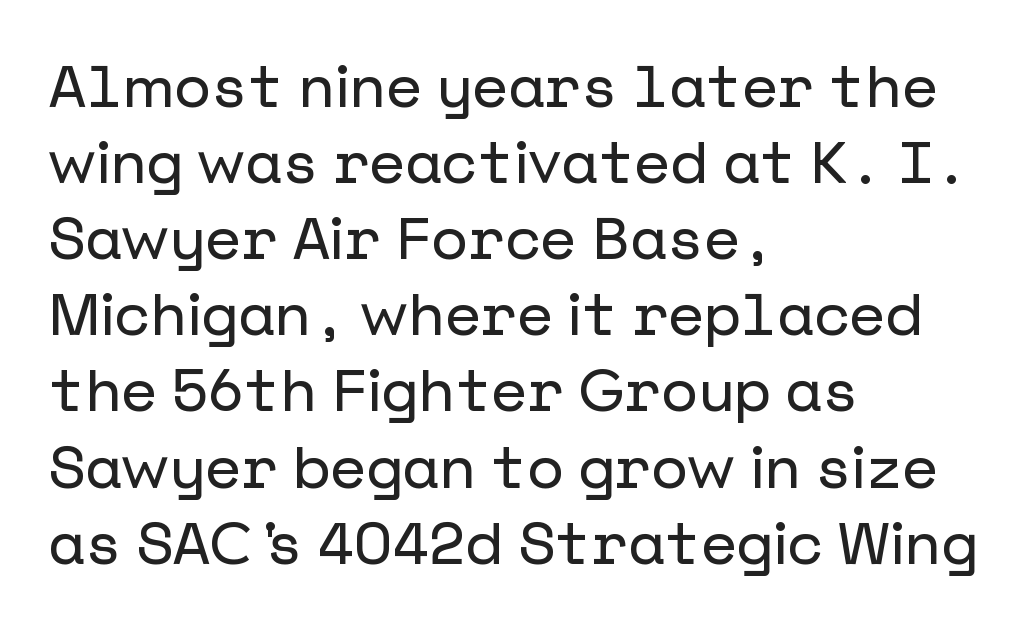
The image shows 59 px sans-serif type, upright; set left-aligned, normal line spacing (1.29x), normal letter spacing, not underlined; low stroke contrast and a medium x-height.
